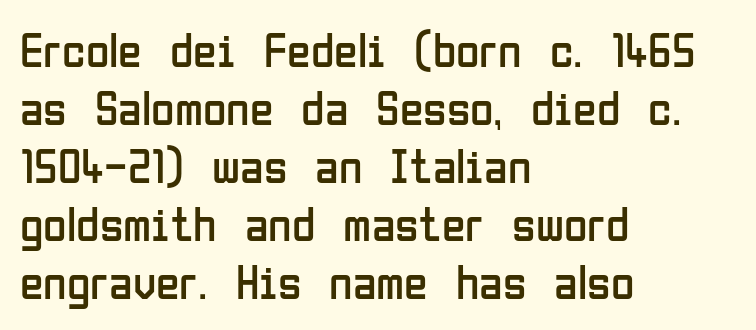
{"serif": "no", "italic": "no", "bold": "no", "weight": "regular", "width": "condensed", "stroke_contrast": "low", "x_height": "medium", "monospaced": "no", "underline": "no", "align": "left", "line_spacing_ratio": 1.21, "letter_spacing": "normal", "letter_spacing_em": 0.0, "glyph_px": 48}
